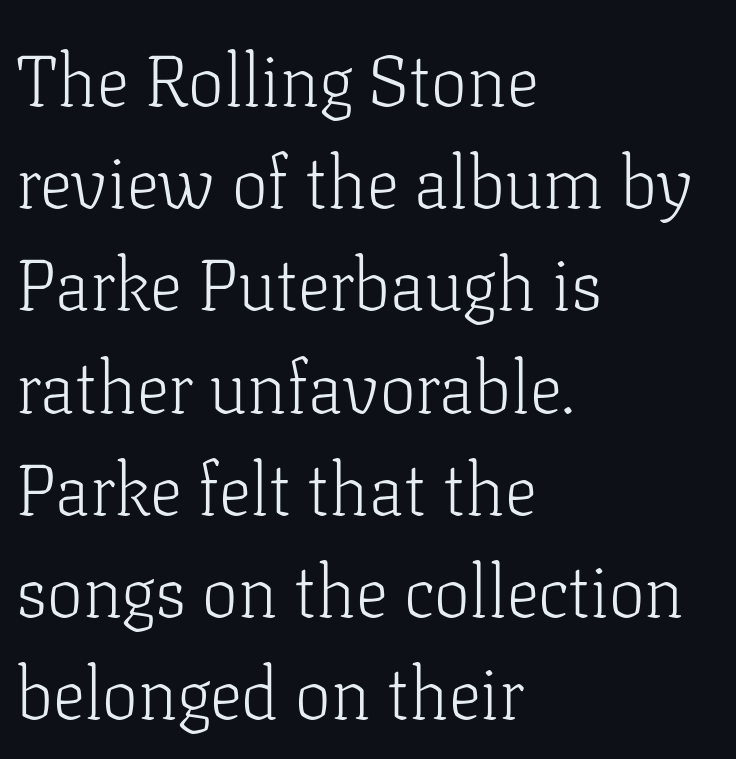
Counters stay open thanks to moderate or lighter strokes. You could not count columns in this text — the font is proportionally spaced. Descenders are the only things crossing below the line. The gaps between neighbouring characters are ordinary and unremarkable.
